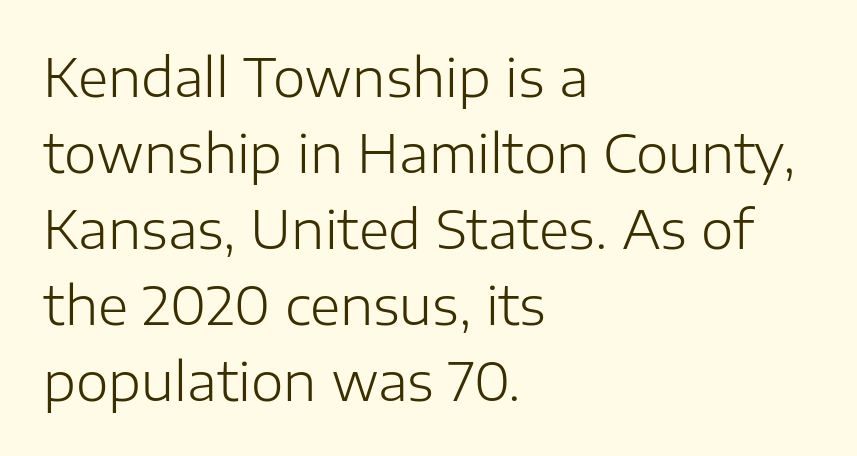
The image shows 52 px light sans-serif type, upright; set left-aligned, normal line spacing (1.46x), normal letter spacing, not underlined; low stroke contrast and a medium x-height.
